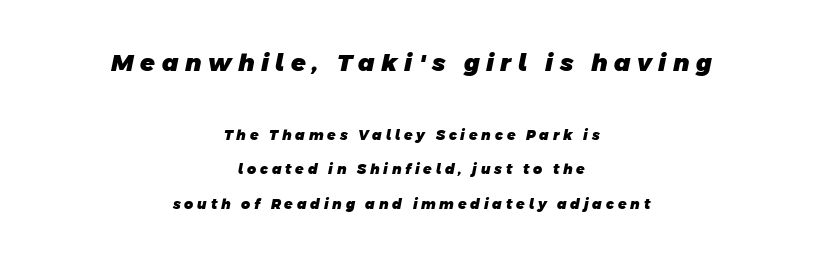
{"bold": "yes", "underline": "no", "align": "center", "line_spacing": "loose", "line_spacing_ratio": 2.45, "letter_spacing": "wide", "letter_spacing_em": 0.27, "larger_block": "first", "size_ratio": 1.71, "glyph_px": 24}
